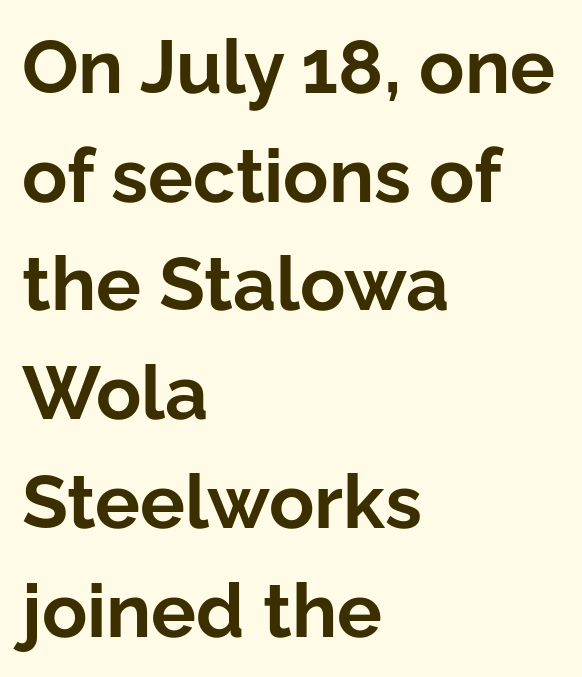
Q: Is the text bold? A: Yes.
Q: Is the text italic (slanted)? A: No, it is upright.
Q: Is the typeface a serif or a sans-serif typeface? A: Sans-serif.
Q: Is the text underlined? A: No.
Q: How is the paragraph aligned? A: Left-aligned.
Q: Is the spacing between letters normal or unusually wide? A: Normal.
Q: Is the spacing between lines tight, normal or loose? A: Normal.
Q: Width (condensed, normal, or wide)? A: Normal.
Q: Stroke contrast? A: Low.
Q: x-height? A: Medium.
Q: Monospaced? A: No.
